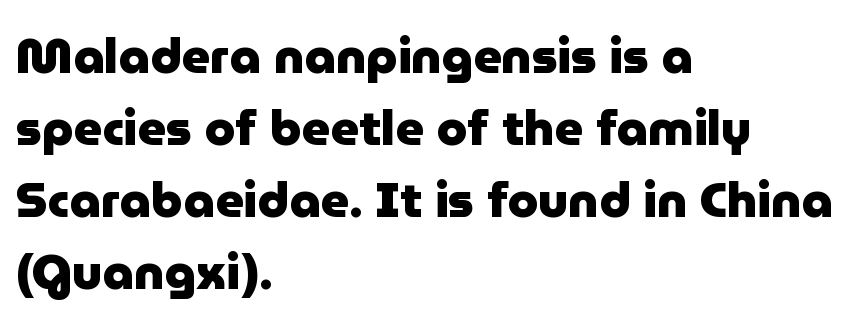
Q: Is the text bold? A: Yes.
Q: Is the text italic (slanted)? A: No, it is upright.
Q: Is the typeface a serif or a sans-serif typeface? A: Sans-serif.
Q: Is the text underlined? A: No.
Q: How is the paragraph aligned? A: Left-aligned.
Q: Is the spacing between letters normal or unusually wide? A: Normal.
Q: Is the spacing between lines tight, normal or loose? A: Normal.
Q: Width (condensed, normal, or wide)? A: Normal.
Q: Stroke contrast? A: Low.
Q: x-height? A: Medium.
Q: Monospaced? A: No.
